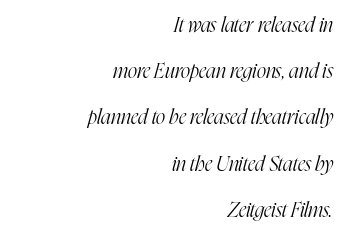
Q: Is the text bold? A: No.
Q: Is the text italic (slanted)? A: Yes, it leans right by about 16 degrees.
Q: Is the text underlined? A: No.
Q: How is the paragraph aligned? A: Right-aligned.
Q: Is the spacing between letters normal or unusually wide? A: Normal.
Q: Is the spacing between lines tight, normal or loose? A: Loose.
